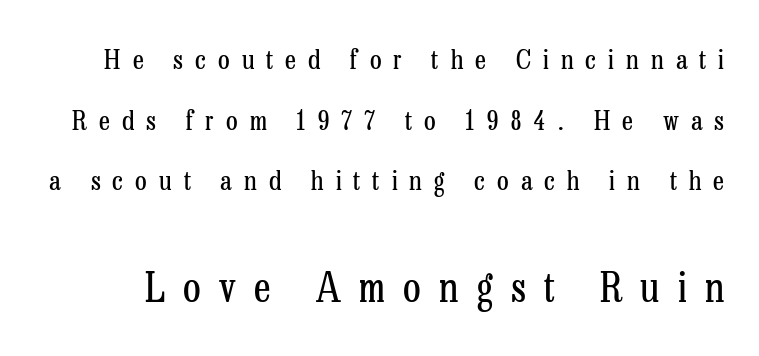
The image shows 41 px regular-weight, condensed serif type, upright; set loose line spacing (2.25x), unusually wide letter spacing (+0.45 em), not underlined; the second (bottom) block is 1.52x larger; low stroke contrast and a medium x-height.
